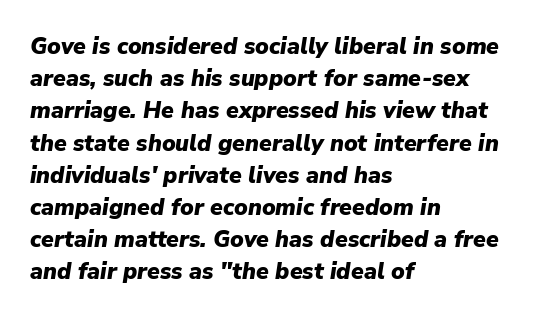
Q: Is the text bold? A: Yes.
Q: Is the text italic (slanted)? A: Yes, it leans right by about 9 degrees.
Q: Is the text underlined? A: No.
Q: How is the paragraph aligned? A: Left-aligned.
Q: Is the spacing between letters normal or unusually wide? A: Normal.
Q: Is the spacing between lines tight, normal or loose? A: Normal.
